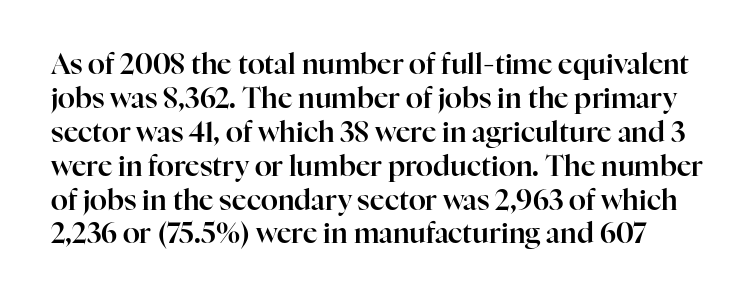
{"serif": "yes", "italic": "no", "width": "normal", "stroke_contrast": "high", "x_height": "medium", "monospaced": "no", "underline": "no", "line_spacing_ratio": 1.21, "letter_spacing": "normal", "letter_spacing_em": 0.0, "glyph_px": 28}
